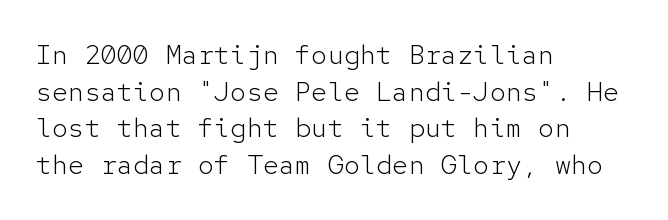
Reading down the block, your eye returns to a fixed left position each line. Do the letters lean? They stand straight. The strip under each line holds only bare page. Bold? No — there's no thickening of the strokes. Line spacing here is normal. Glyph-to-glyph distance matches everyday printed text.
